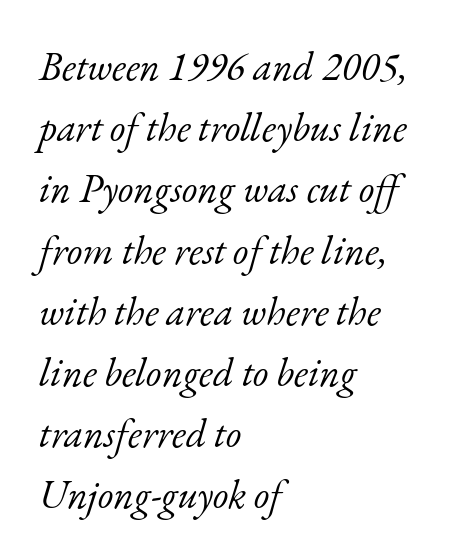
Q: Is the text bold? A: No.
Q: Is the text italic (slanted)? A: Yes, it leans right by about 17 degrees.
Q: Is the typeface a serif or a sans-serif typeface? A: Serif.
Q: Is the text underlined? A: No.
Q: How is the paragraph aligned? A: Left-aligned.
Q: Is the spacing between letters normal or unusually wide? A: Normal.
Q: Is the spacing between lines tight, normal or loose? A: Normal.
Q: Width (condensed, normal, or wide)? A: Normal.
Q: Stroke contrast? A: Low.
Q: x-height? A: Small.
Q: Monospaced? A: No.
